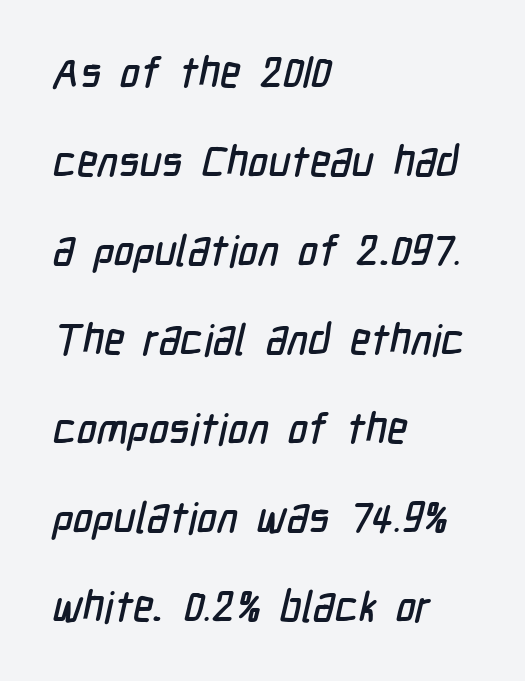
{"serif": "no", "width": "condensed", "stroke_contrast": "low", "x_height": "medium", "monospaced": "no", "underline": "no", "align": "left", "line_spacing": "loose", "line_spacing_ratio": 2.07, "letter_spacing": "normal", "letter_spacing_em": 0.0, "glyph_px": 43}
